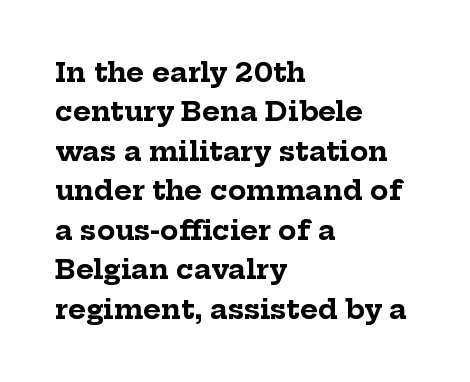
{"italic": "no", "bold": "yes", "underline": "no", "align": "left", "line_spacing": "normal", "line_spacing_ratio": 1.46, "letter_spacing": "normal", "letter_spacing_em": 0.0, "glyph_px": 27}
